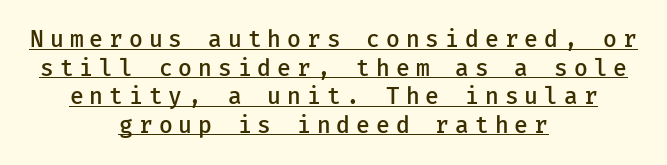
{"italic": "no", "bold": "semi", "underline": "yes", "align": "center", "line_spacing_ratio": 1.24, "letter_spacing": "wide", "letter_spacing_em": 0.26, "glyph_px": 23}
